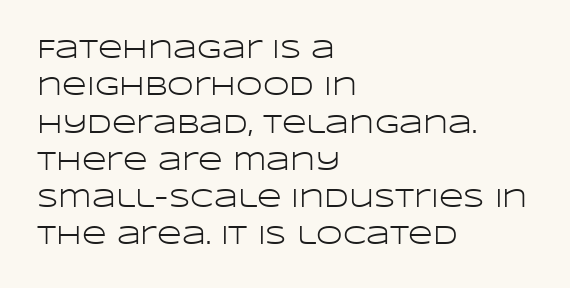
The image shows 27 px text type, upright; set left-aligned, normal line spacing (1.38x), normal letter spacing, not underlined.
